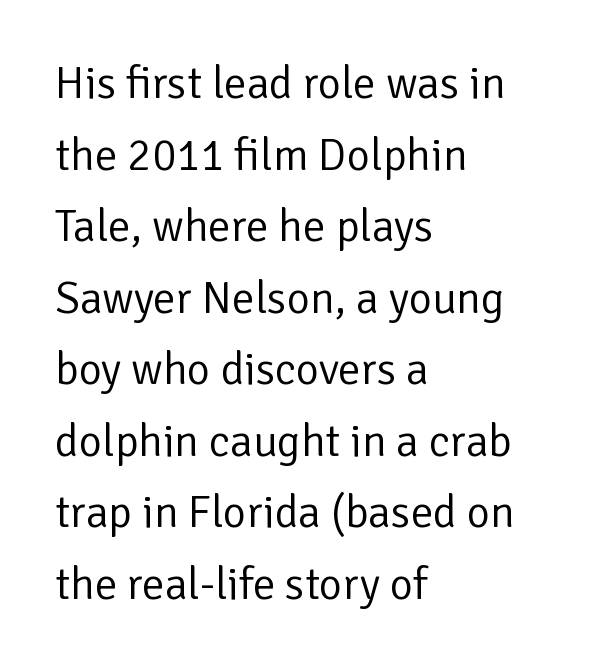
Q: Is the text bold? A: No.
Q: Is the text italic (slanted)? A: No, it is upright.
Q: Is the typeface a serif or a sans-serif typeface? A: Sans-serif.
Q: Is the text underlined? A: No.
Q: How is the paragraph aligned? A: Left-aligned.
Q: Is the spacing between letters normal or unusually wide? A: Normal.
Q: Is the spacing between lines tight, normal or loose? A: Normal.
Q: Width (condensed, normal, or wide)? A: Normal.
Q: Stroke contrast? A: Low.
Q: x-height? A: Medium.
Q: Monospaced? A: No.
